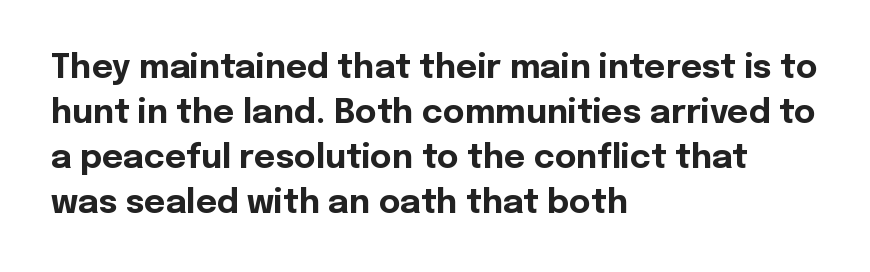
The image shows 33 px bold sans-serif type, upright; set left-aligned, normal line spacing (1.36x), normal letter spacing, not underlined; a medium x-height.
